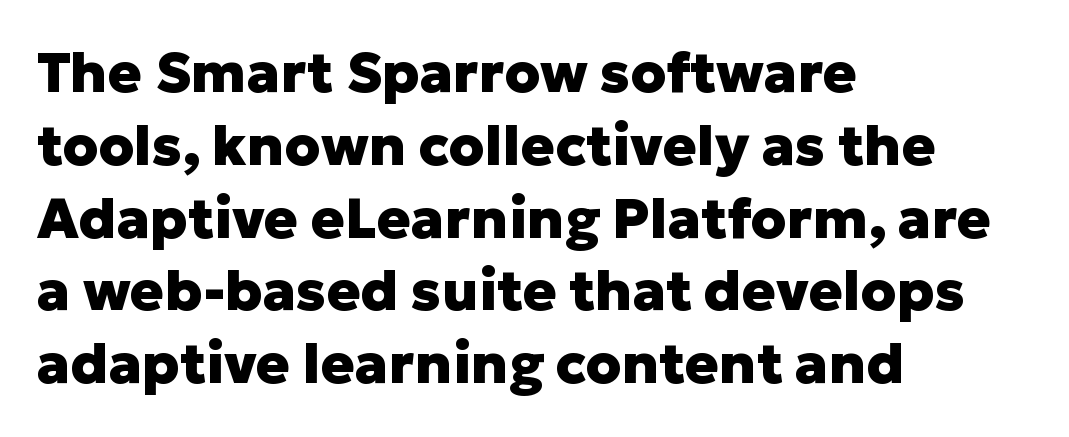
Horizontally, the lines are justified to the leading edge only. Evenly set lines give the paragraph a standard silhouette. It's the straight-up-and-down kind of type. The string is rendered with underlining switched off. Character widths vary here, with narrow letters taking less room than wide ones.
